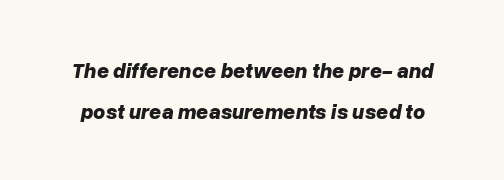
The image shows 21 px bold type, italic (leaning right); set loose line spacing (1.95x), normal letter spacing, not underlined.
